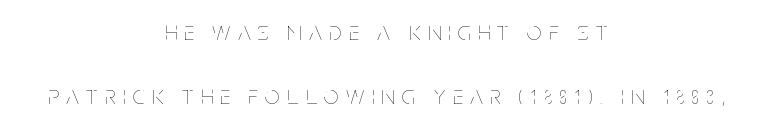
{"italic": "no", "bold": "no", "underline": "no", "align": "center", "line_spacing": "loose", "line_spacing_ratio": 2.46, "letter_spacing": "wide", "letter_spacing_em": 0.28, "glyph_px": 26}
